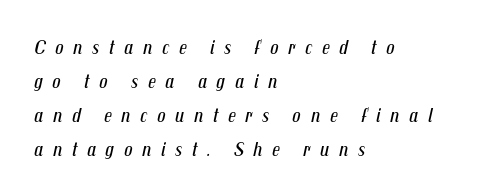
The image shows 21 px text type, italic (leaning right); set left-aligned, normal line spacing (1.62x), unusually wide letter spacing (+0.45 em), not underlined.
